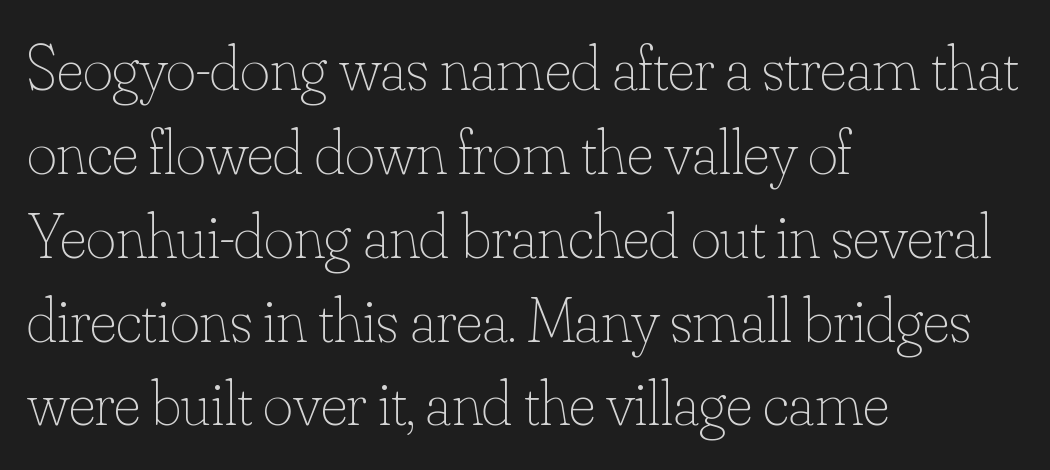
Q: Is the text bold? A: No.
Q: Is the text italic (slanted)? A: No, it is upright.
Q: Is the text underlined? A: No.
Q: How is the paragraph aligned? A: Left-aligned.
Q: Is the spacing between letters normal or unusually wide? A: Normal.
Q: Is the spacing between lines tight, normal or loose? A: Normal.
Q: Width (condensed, normal, or wide)? A: Normal.
Q: Stroke contrast? A: Low.
Q: x-height? A: Small.
Q: Monospaced? A: No.
